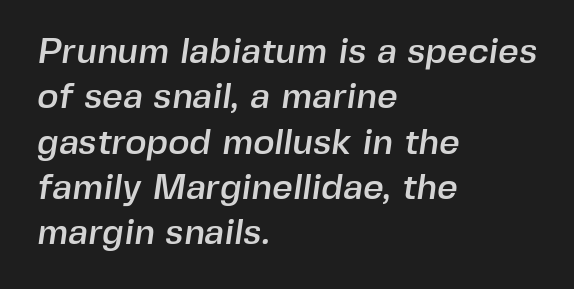
Q: Is the typeface a serif or a sans-serif typeface? A: Sans-serif.
Q: Is the text underlined? A: No.
Q: How is the paragraph aligned? A: Left-aligned.
Q: Is the spacing between letters normal or unusually wide? A: Normal.
Q: Is the spacing between lines tight, normal or loose? A: Normal.
Q: Width (condensed, normal, or wide)? A: Normal.
Q: x-height? A: Medium.
Q: Monospaced? A: No.
